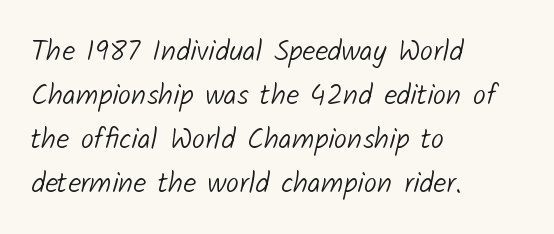
The image shows 29 px light sans-serif type; set left-aligned, normal line spacing (1.52x), normal letter spacing, not underlined; low stroke contrast and a medium x-height.
